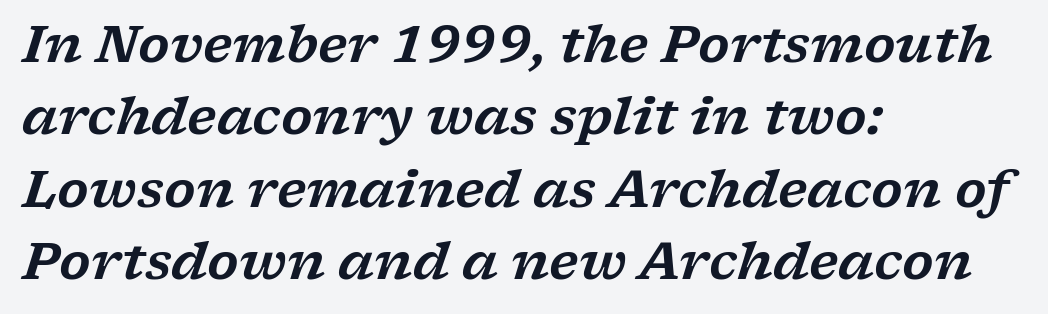
The type is set solid horizontally, with unmodified tracking. Every row of glyphs begins at an identical x-position on the left. Note the varied advance widths — an 'i' is clearly narrower than an 'm'. Designer's note — italics engaged.
